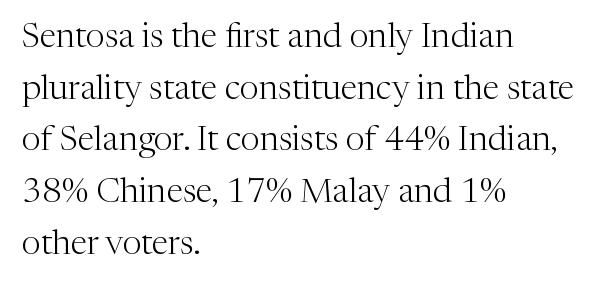
{"serif": "yes", "italic": "no", "bold": "no", "weight": "light", "width": "normal", "stroke_contrast": "medium", "x_height": "medium", "monospaced": "no", "underline": "no", "align": "left", "line_spacing": "normal", "line_spacing_ratio": 1.52, "letter_spacing": "normal", "letter_spacing_em": 0.0, "glyph_px": 34}
